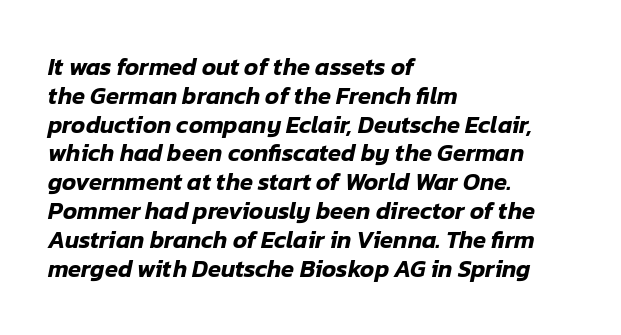
{"italic": "yes", "lean": "right", "slant_degrees": 12, "underline": "no", "align": "left", "line_spacing_ratio": 1.2, "letter_spacing": "normal", "letter_spacing_em": 0.0, "glyph_px": 24}
